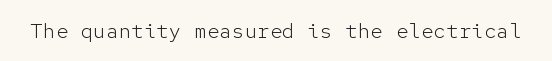
The passage shown is not underscored anywhere. The font's upright variant was chosen for this text. Stems here are at most as thick as an everyday book face. Observe the ordinary spacing: letters are neighbours, not strangers.
